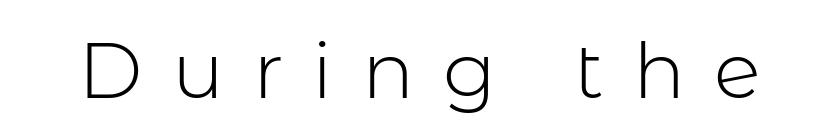
Q: Is the text bold? A: No.
Q: Is the text italic (slanted)? A: No, it is upright.
Q: Is the typeface a serif or a sans-serif typeface? A: Sans-serif.
Q: Is the text underlined? A: No.
Q: Is the spacing between letters normal or unusually wide? A: Unusually wide.
Q: Width (condensed, normal, or wide)? A: Normal.
Q: Stroke contrast? A: Low.
Q: x-height? A: Medium.
Q: Monospaced? A: No.
